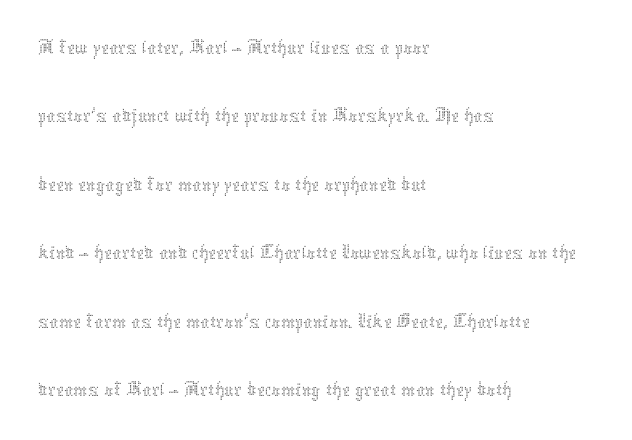
The image shows 45 px thin type, upright; set left-aligned, normal line spacing (1.52x), normal letter spacing, not underlined; medium stroke contrast and a medium x-height.
